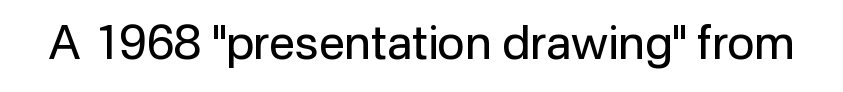
The image shows 47 px regular-weight sans-serif type, upright; set normal letter spacing, not underlined; low stroke contrast and a medium x-height.
